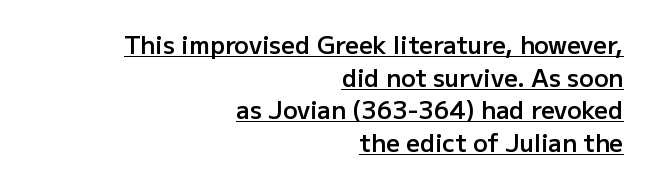
The characters look somewhat weighty, a semibold short of true bold. Which margin do the lines hug? The right one — the left edge is uneven. The rendering uses a moderate line-height, typical for paragraphs. The axis of the letterforms is exactly vertical. The rendered words wear a rule along their underside. This sample uses plain, unmodified letter spacing.
